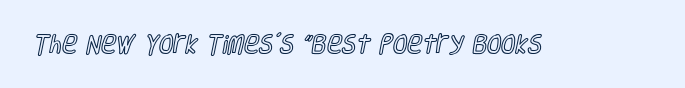
{"underline": "no", "letter_spacing": "normal", "letter_spacing_em": 0.0, "glyph_px": 21}
